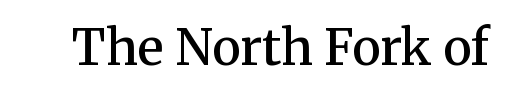
Q: Is the text bold? A: Semi-bold.
Q: Is the text italic (slanted)? A: No, it is upright.
Q: Is the typeface a serif or a sans-serif typeface? A: Serif.
Q: Is the text underlined? A: No.
Q: Is the spacing between letters normal or unusually wide? A: Normal.
Q: Width (condensed, normal, or wide)? A: Normal.
Q: Stroke contrast? A: Medium.
Q: x-height? A: Medium.
Q: Monospaced? A: No.
